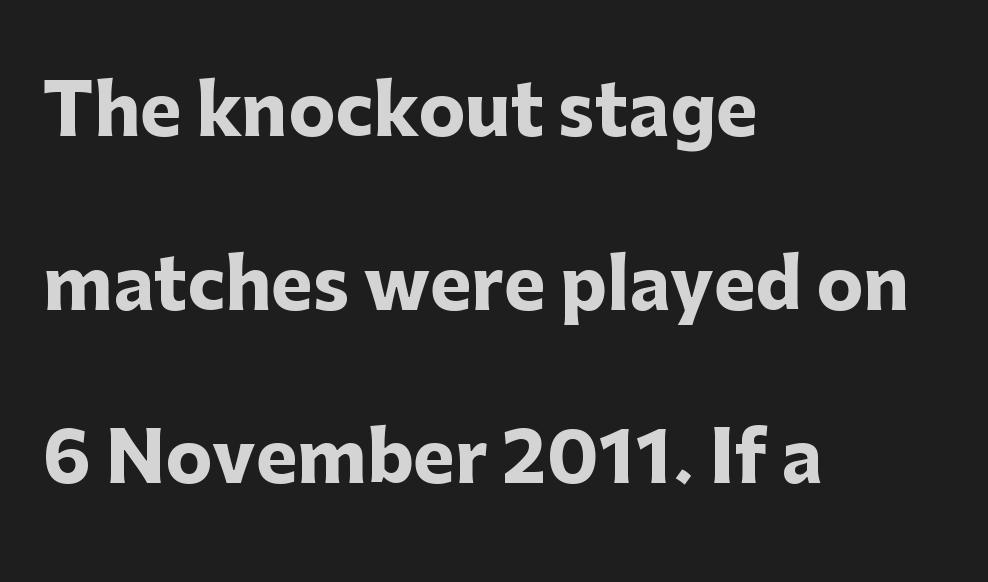
The typography opts for an upright posture over an oblique one. Each glyph is drawn with heavy, bold strokes. Underline: absent. Horizontal alignment here is leftward, the default for most running prose. Quick note: interline space is abundant.
